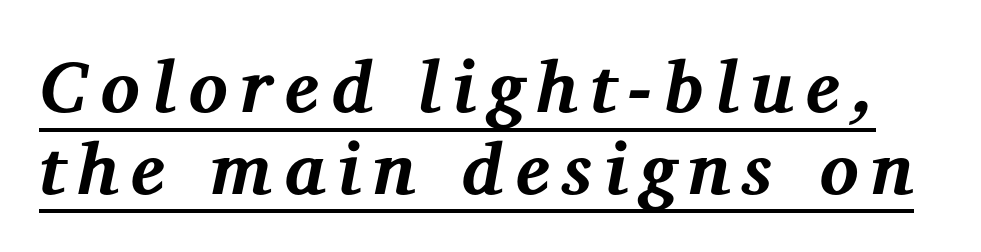
{"serif": "yes", "italic": "yes", "lean": "right", "slant_degrees": 12, "bold": "yes", "weight": "bold", "width": "normal", "stroke_contrast": "medium", "x_height": "medium", "monospaced": "no", "underline": "yes", "line_spacing": "tight", "line_spacing_ratio": 1.12, "glyph_px": 73}
